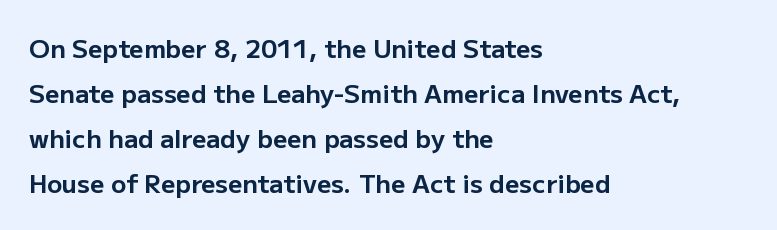
Q: Is the text bold? A: Yes.
Q: Is the text italic (slanted)? A: No, it is upright.
Q: Is the text underlined? A: No.
Q: How is the paragraph aligned? A: Left-aligned.
Q: Is the spacing between letters normal or unusually wide? A: Normal.
